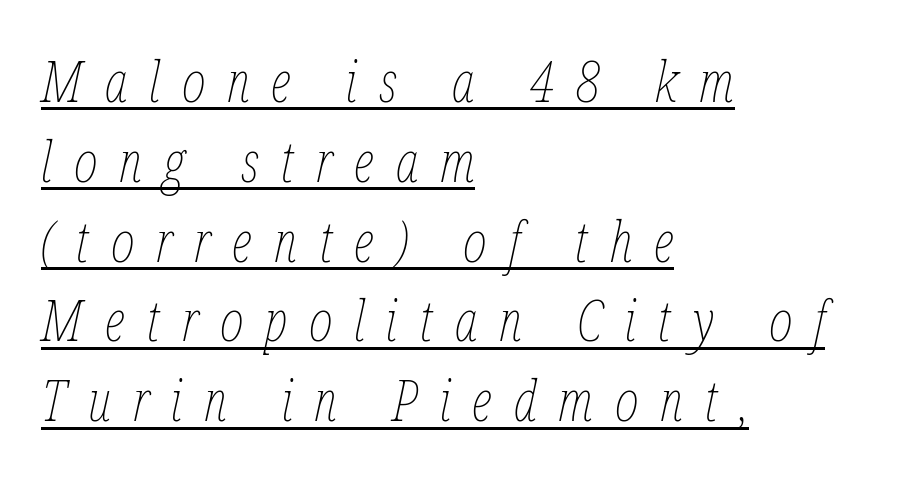
{"italic": "yes", "lean": "right", "slant_degrees": 12, "bold": "no", "weight": "thin", "width": "condensed", "stroke_contrast": "low", "x_height": "medium", "monospaced": "no", "underline": "yes", "align": "left", "line_spacing": "normal", "line_spacing_ratio": 1.4, "letter_spacing": "wide", "letter_spacing_em": 0.38, "glyph_px": 57}
